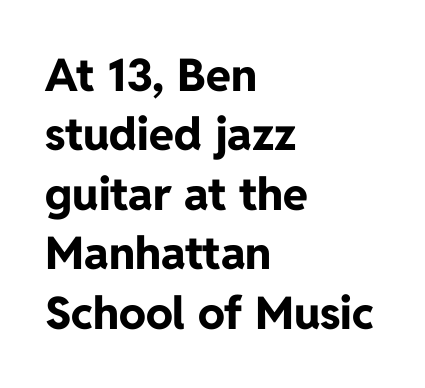
The baseline area is clear. The typesetting leans heavy: a genuine bold. Upright lettering throughout. Students, observe: this is what conventionally led text looks like.
